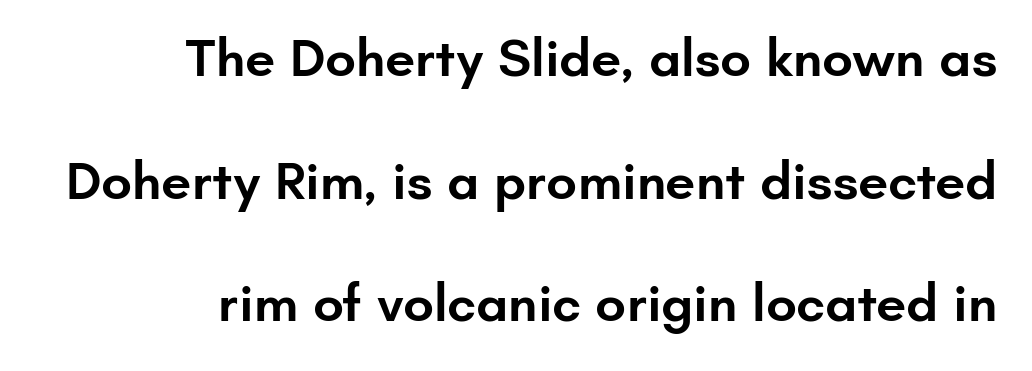
The gaps between neighbouring characters are ordinary and unremarkable. The glyphs in this specimen are sans serif. Character widths vary here, with narrow letters taking less room than wide ones. The foot of each line stays bare and open. This is moderately heavy type, rendered in semibold. Do the letters lean? They stand straight.
